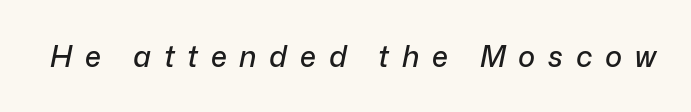
{"italic": "yes", "lean": "right", "slant_degrees": 12, "width": "normal", "stroke_contrast": "low", "x_height": "medium", "monospaced": "no", "underline": "no", "letter_spacing": "wide", "letter_spacing_em": 0.44, "glyph_px": 29}
